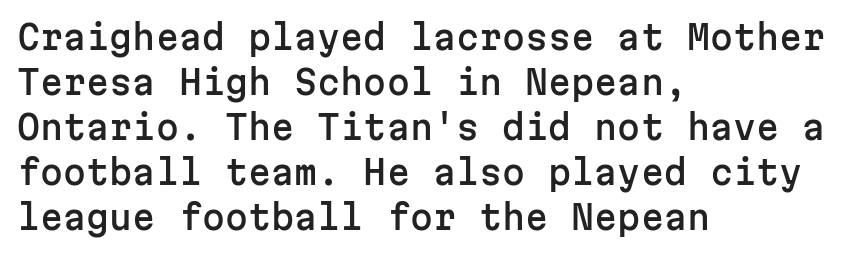
The image shows 33 px sans-serif type, upright, monospaced; set left-aligned, normal line spacing (1.36x), normal letter spacing, not underlined; low stroke contrast and a medium x-height.
